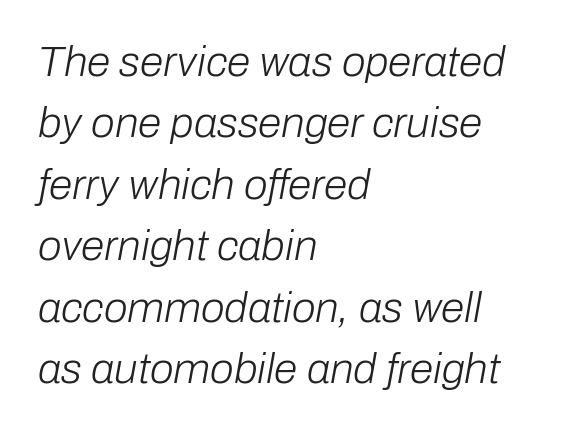
The image shows 43 px light type, italic (leaning right); set left-aligned, normal line spacing (1.43x), normal letter spacing, not underlined; low stroke contrast and a medium x-height.
